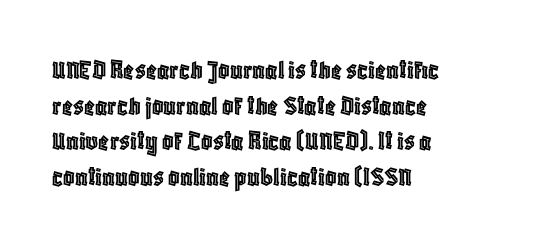
A typesetter would call this proportional, since set widths differ per character. The lines sit at an ordinary, default distance from one another. The baseline area is clear. Glyph-to-glyph distance matches everyday printed text.
